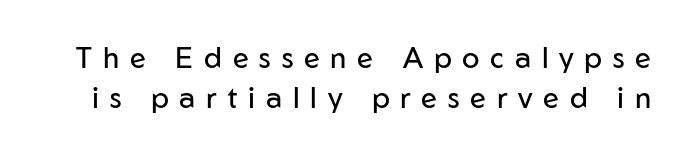
Q: Is the text bold? A: No.
Q: Is the text italic (slanted)? A: No, it is upright.
Q: Is the typeface a serif or a sans-serif typeface? A: Sans-serif.
Q: Is the text underlined? A: No.
Q: Is the spacing between letters normal or unusually wide? A: Unusually wide.
Q: Is the spacing between lines tight, normal or loose? A: Normal.
Q: Width (condensed, normal, or wide)? A: Normal.
Q: Stroke contrast? A: Low.
Q: x-height? A: Medium.
Q: Monospaced? A: No.
